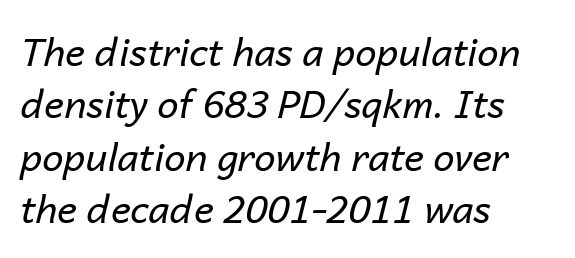
Q: Is the text bold? A: No.
Q: Is the text italic (slanted)? A: Yes, it leans right by about 14 degrees.
Q: Is the text underlined? A: No.
Q: How is the paragraph aligned? A: Left-aligned.
Q: Is the spacing between letters normal or unusually wide? A: Normal.
Q: Is the spacing between lines tight, normal or loose? A: Normal.
Q: Width (condensed, normal, or wide)? A: Normal.
Q: Stroke contrast? A: Low.
Q: x-height? A: Medium.
Q: Monospaced? A: No.
